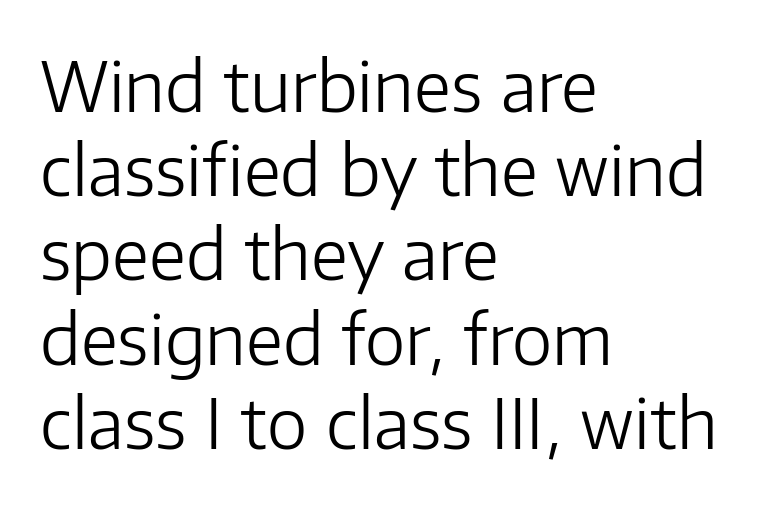
The image shows 69 px light sans-serif type, upright; set left-aligned, line spacing 1.22x, normal letter spacing, not underlined; low stroke contrast and a medium x-height.
